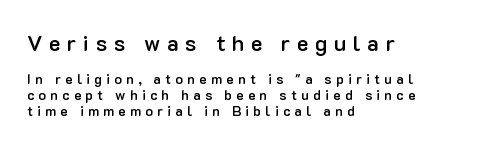
Typesetter's note: demi weight, one step under bold. This sample is left-justified, so line endings fall wherever the words run out. Tracking value appears strongly positive — letters spread wide. Type size steps down from the first block to the second. Just letters on the line, the space beneath them empty. Characters remain perfectly vertical along every line.
